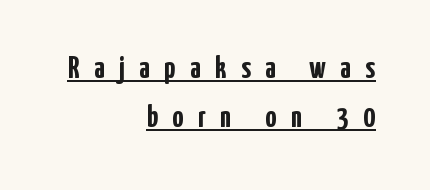
Q: Is the text bold? A: Yes.
Q: Is the text italic (slanted)? A: No, it is upright.
Q: Is the typeface a serif or a sans-serif typeface? A: Sans-serif.
Q: Is the text underlined? A: Yes.
Q: How is the paragraph aligned? A: Right-aligned.
Q: Is the spacing between letters normal or unusually wide? A: Unusually wide.
Q: Is the spacing between lines tight, normal or loose? A: Normal.
Q: Width (condensed, normal, or wide)? A: Condensed.
Q: Stroke contrast? A: Low.
Q: x-height? A: Medium.
Q: Monospaced? A: No.
